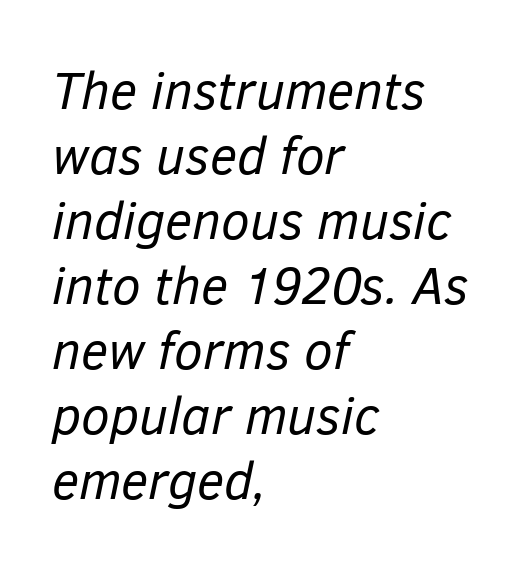
Q: Is the text bold? A: No.
Q: Is the text italic (slanted)? A: Yes, it leans right by about 12 degrees.
Q: Is the text underlined? A: No.
Q: How is the paragraph aligned? A: Left-aligned.
Q: Is the spacing between letters normal or unusually wide? A: Normal.
Q: Is the spacing between lines tight, normal or loose? A: Normal.
Q: Width (condensed, normal, or wide)? A: Normal.
Q: Stroke contrast? A: Low.
Q: x-height? A: Medium.
Q: Monospaced? A: No.
